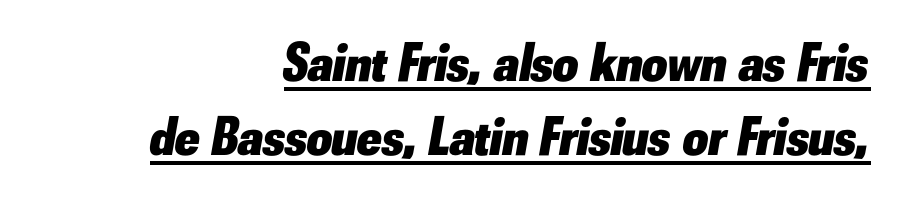
Q: Is the text bold? A: Yes.
Q: Is the text italic (slanted)? A: Yes, it leans right by about 10 degrees.
Q: Is the text underlined? A: Yes.
Q: Is the spacing between letters normal or unusually wide? A: Normal.
Q: Is the spacing between lines tight, normal or loose? A: Normal.
Q: Width (condensed, normal, or wide)? A: Normal.
Q: Stroke contrast? A: Low.
Q: x-height? A: Small.
Q: Monospaced? A: No.
